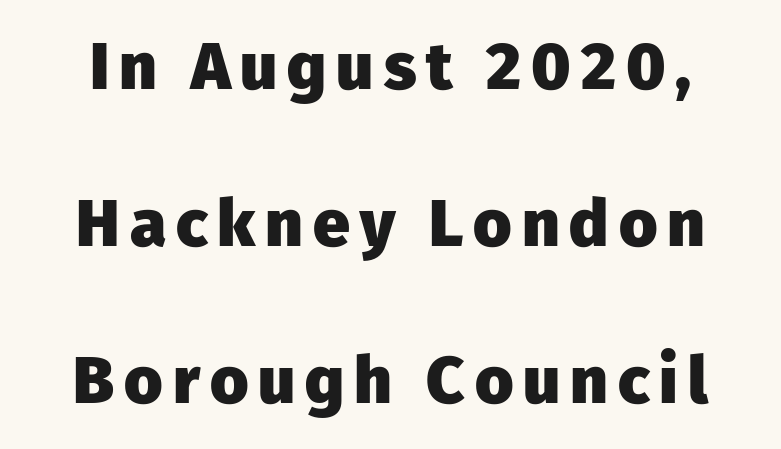
Q: Is the text bold? A: Yes.
Q: Is the text italic (slanted)? A: No, it is upright.
Q: Is the typeface a serif or a sans-serif typeface? A: Sans-serif.
Q: Is the text underlined? A: No.
Q: Is the spacing between lines tight, normal or loose? A: Loose.
Q: Width (condensed, normal, or wide)? A: Normal.
Q: Stroke contrast? A: Low.
Q: x-height? A: Medium.
Q: Monospaced? A: No.
